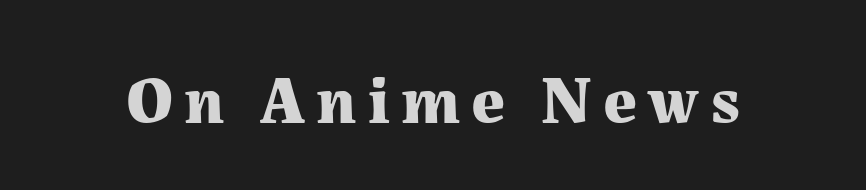
Note the varied advance widths — an 'i' is clearly narrower than an 'm'. Has an underline been added? It has not. Note: serifs present on the glyphs. Quick note: not italic, upright.
